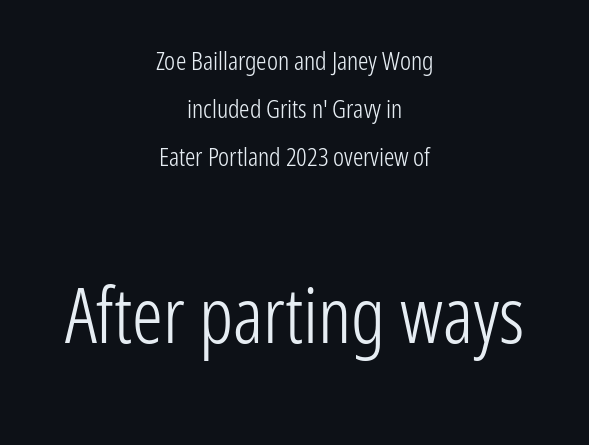
Q: Is the text bold? A: No.
Q: Is the text italic (slanted)? A: No, it is upright.
Q: Is the typeface a serif or a sans-serif typeface? A: Sans-serif.
Q: Is the text underlined? A: No.
Q: How is the paragraph aligned? A: Centered.
Q: Is the spacing between letters normal or unusually wide? A: Normal.
Q: Which block of text is set in a larger size, the first (top) or the second (bottom)? A: The second (bottom) one.
Q: Width (condensed, normal, or wide)? A: Condensed.
Q: Stroke contrast? A: Low.
Q: x-height? A: Medium.
Q: Monospaced? A: No.
